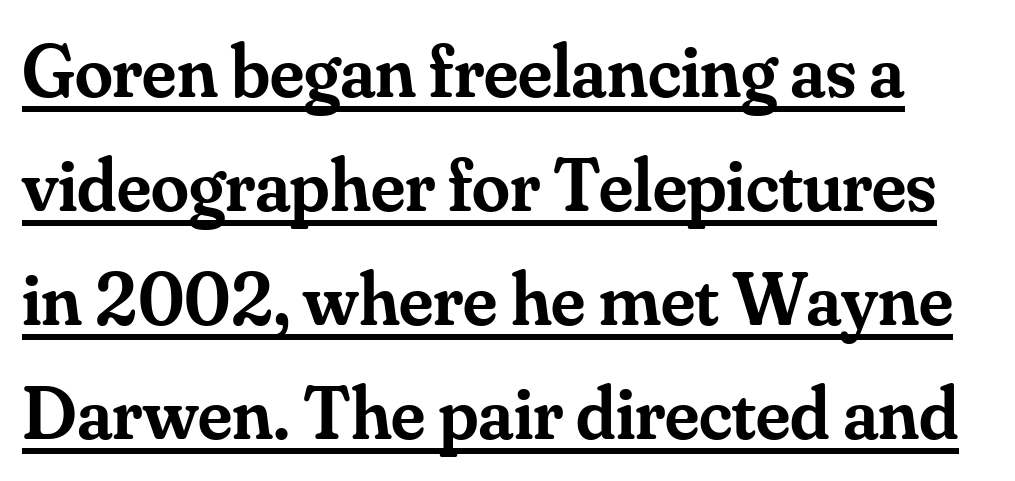
The image shows 76 px semibold serif type, upright; set normal line spacing (1.5x), normal letter spacing, underlined; medium stroke contrast and a small x-height.
